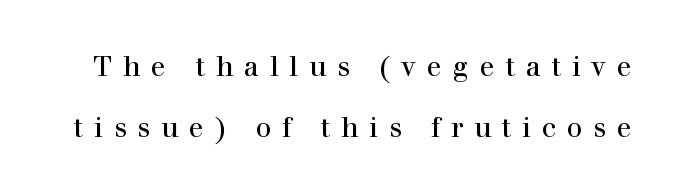
Honestly, there is no underline to notice here at all. Here the glyphs are tracked loosely, breaking word shapes into spaced letters. How would I describe the line gaps? Wide and relaxed. The letters stand upright; this is a roman face.
